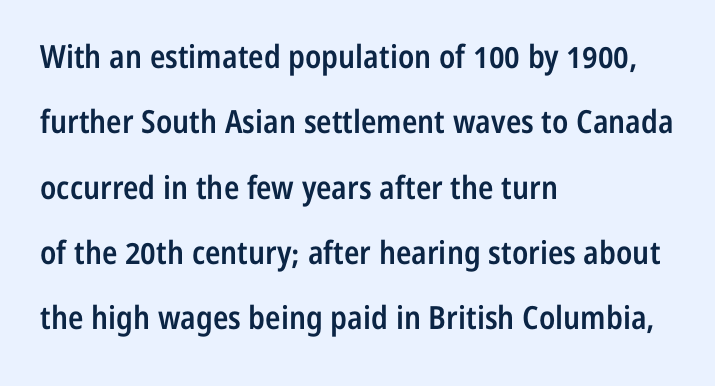
Italic? Not at all — the glyphs are vertical. The letters advance in unequal steps, a hallmark of proportional type. This is sans-serif lettering, the kind often seen on screens and signage. In terms of weight, the rendering is demibold, just under bold. Notice how the passage keeps a crisp vertical edge on the left only.
